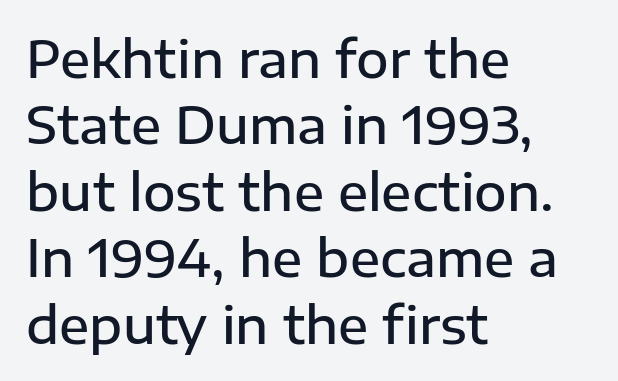
Moderately thickened strokes mark this as semibold type. The passage shown is not underscored anywhere. Leading: standard. A sans-serif font was chosen for this passage. The text block is weighted toward the left margin, trailing off unevenly rightward.
